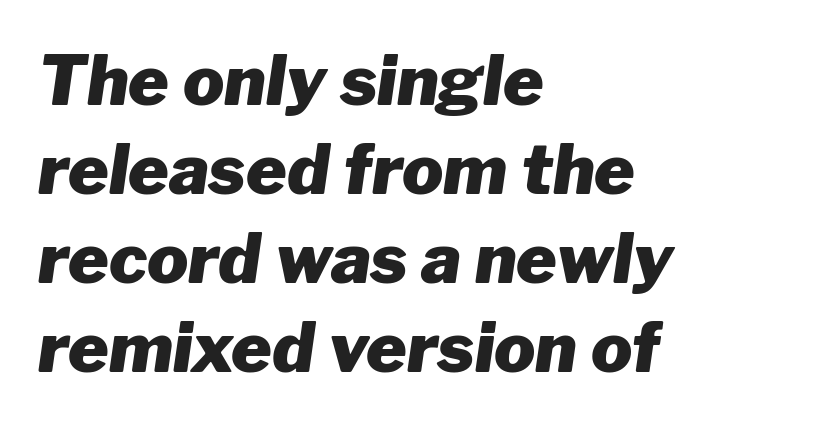
The vertical gap from one line to the next is medium. This rendering leaves character spacing at its baseline value. Every character sits at an angle, as italics do. The strokes are fattened all the way to bold. The words here are not underlined.
